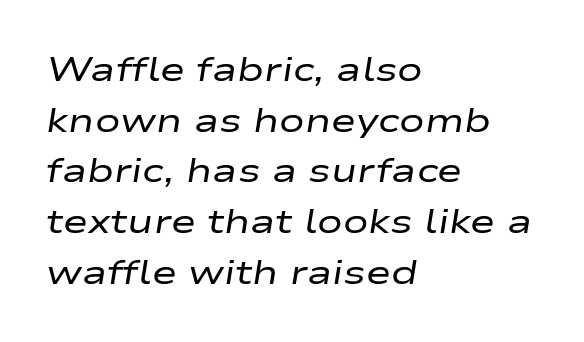
{"italic": "yes", "lean": "right", "slant_degrees": 9, "bold": "no", "weight": "regular", "width": "wide", "stroke_contrast": "low", "x_height": "medium", "monospaced": "no", "underline": "no", "align": "left", "line_spacing": "normal", "line_spacing_ratio": 1.49, "letter_spacing": "normal", "letter_spacing_em": 0.0, "glyph_px": 34}
